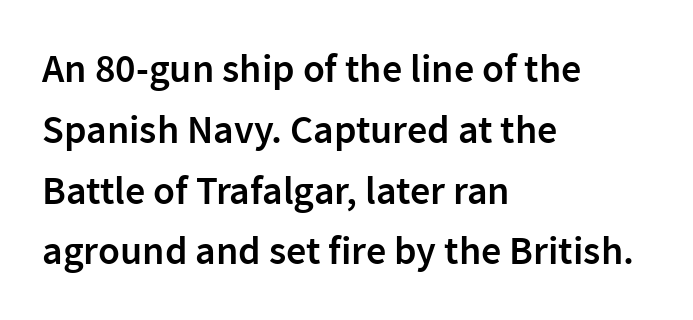
The gaps between neighbouring characters are ordinary and unremarkable. The paragraph has a hard left edge and a soft right edge. The glyphs are unaccompanied by any horizontal stroke below them. The rendering shows plain stroke endings on the letterforms — a sans-serif design.
